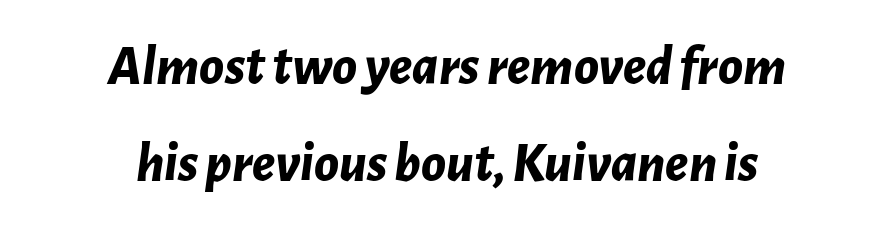
Q: Is the text bold? A: Yes.
Q: Is the text italic (slanted)? A: Yes, it leans right by about 7 degrees.
Q: Is the text underlined? A: No.
Q: How is the paragraph aligned? A: Centered.
Q: Is the spacing between letters normal or unusually wide? A: Normal.
Q: Width (condensed, normal, or wide)? A: Normal.
Q: Stroke contrast? A: Low.
Q: x-height? A: Medium.
Q: Monospaced? A: No.
